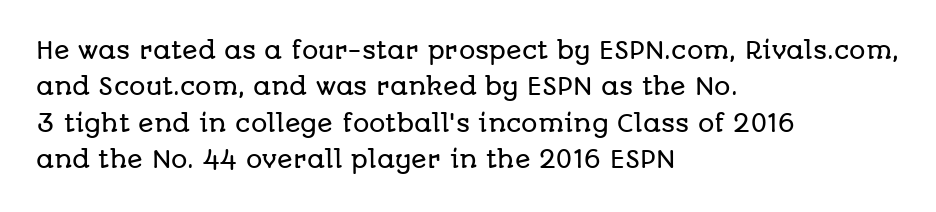
Style check: upright. Honestly, the letter spacing is just normal — you wouldn't notice it. Short and long lines alike share a common starting point at left. Any mark beneath the type? The region is blank. Interline gaps are of average width in this sample.
